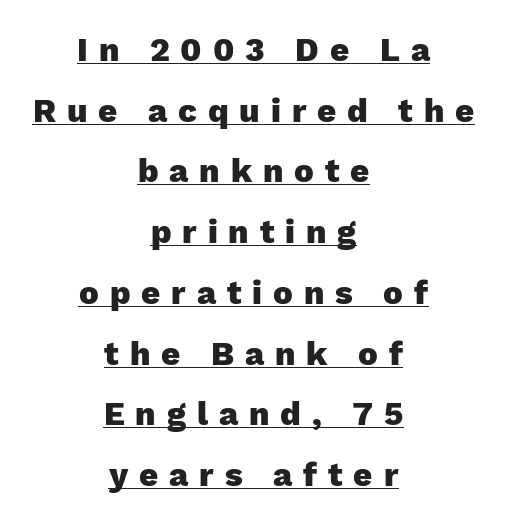
The image shows 33 px heavy sans-serif type, upright; set centered, line spacing 1.84x, unusually wide letter spacing (+0.33 em), underlined; low stroke contrast and a medium x-height.
